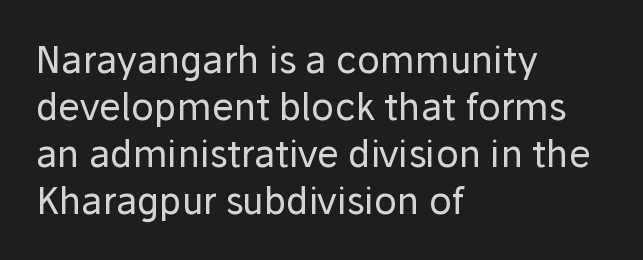
The passage shown is typed in a proportional face where columns would drift. Notice how the stems are strictly vertical — no italics here. The foot of each line stays bare and open. The font is comparable to plain body text, perhaps lighter.
